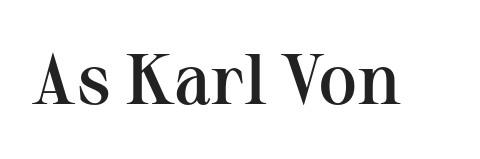
Q: Is the text bold? A: Semi-bold.
Q: Is the text italic (slanted)? A: No, it is upright.
Q: Is the typeface a serif or a sans-serif typeface? A: Serif.
Q: Is the text underlined? A: No.
Q: Is the spacing between letters normal or unusually wide? A: Normal.
Q: Width (condensed, normal, or wide)? A: Normal.
Q: Stroke contrast? A: Medium.
Q: x-height? A: Medium.
Q: Monospaced? A: No.
